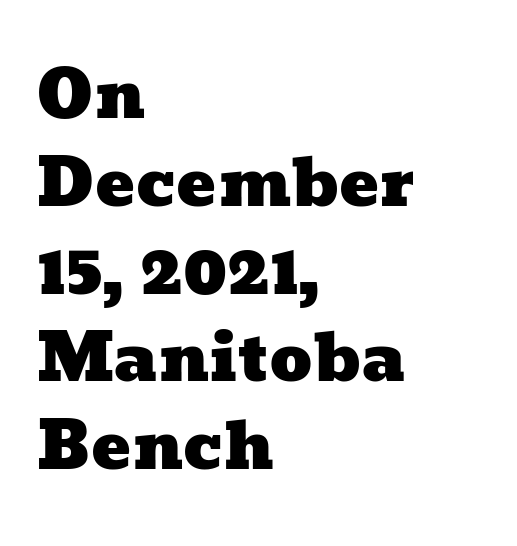
{"width": "wide", "stroke_contrast": "low", "x_height": "medium", "monospaced": "no", "underline": "no", "align": "left", "line_spacing": "normal", "line_spacing_ratio": 1.33, "letter_spacing": "normal", "letter_spacing_em": 0.0, "glyph_px": 66}
